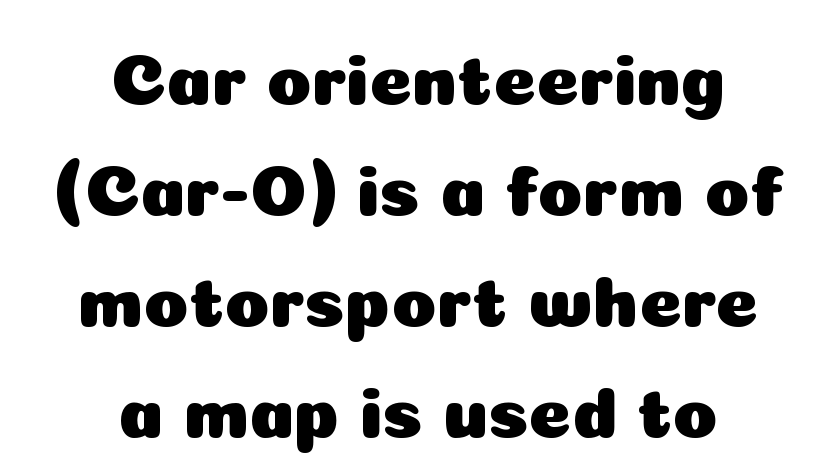
{"serif": "no", "italic": "no", "width": "normal", "stroke_contrast": "low", "x_height": "medium", "monospaced": "no", "underline": "no", "align": "center", "line_spacing": "normal", "line_spacing_ratio": 1.52, "letter_spacing": "normal", "letter_spacing_em": 0.0, "glyph_px": 73}
